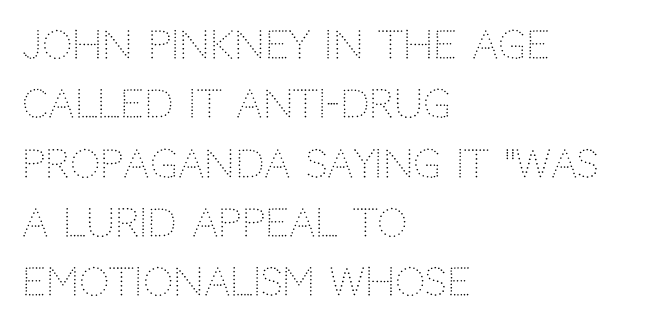
{"serif": "no", "italic": "no", "bold": "no", "weight": "light", "width": "normal", "stroke_contrast": "low", "x_height": "large", "monospaced": "no", "underline": "no", "align": "left", "line_spacing": "normal", "line_spacing_ratio": 1.56, "letter_spacing": "normal", "letter_spacing_em": 0.0, "glyph_px": 38}
